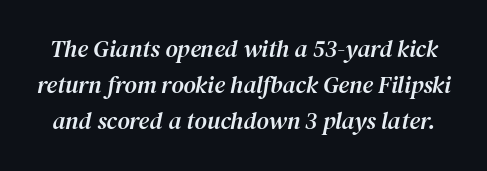
{"italic": "yes", "lean": "right", "slant_degrees": 12, "underline": "no", "line_spacing": "normal", "line_spacing_ratio": 1.51, "letter_spacing": "normal", "letter_spacing_em": 0.0, "glyph_px": 24}
